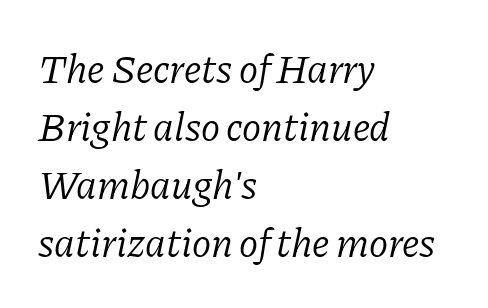
Glance below the letters and you will spot only blank space. Horizontal bands of white between lines are of average thickness. The lines are quadded left. Is this a fixed-width face? No — the glyphs have proportional, varying widths.
